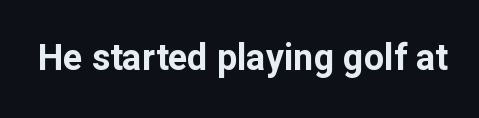
The image shows 36 px bold sans-serif type, upright; set normal letter spacing, not underlined; low stroke contrast and a medium x-height.
